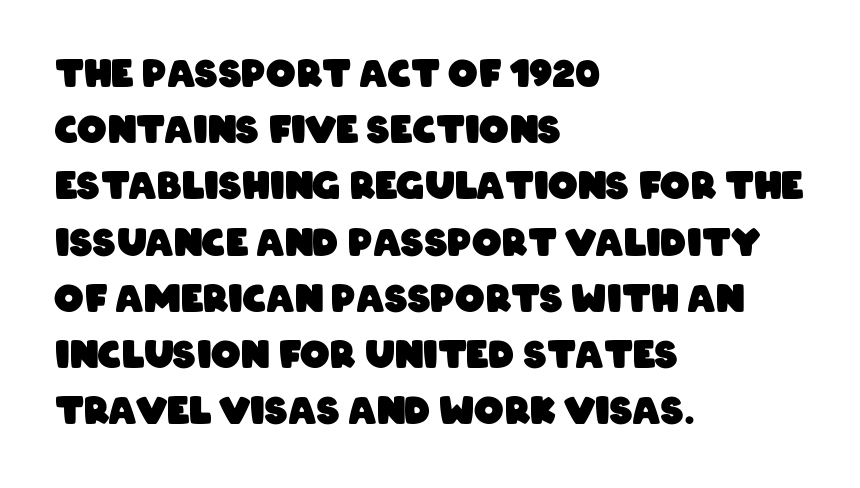
{"serif": "no", "bold": "yes", "weight": "heavy", "width": "condensed", "stroke_contrast": "low", "x_height": "large", "monospaced": "no", "underline": "no", "align": "left", "line_spacing": "normal", "line_spacing_ratio": 1.52, "letter_spacing": "normal", "letter_spacing_em": 0.0, "glyph_px": 37}
